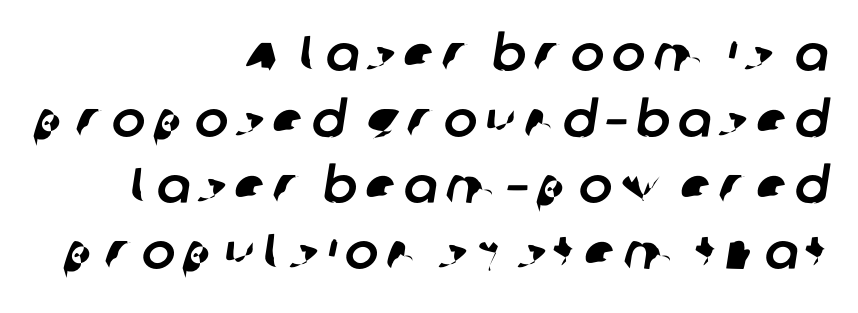
{"serif": "no", "width": "normal", "stroke_contrast": "low", "x_height": "large", "monospaced": "no", "underline": "no", "align": "right", "line_spacing": "normal", "line_spacing_ratio": 1.32, "glyph_px": 50}
